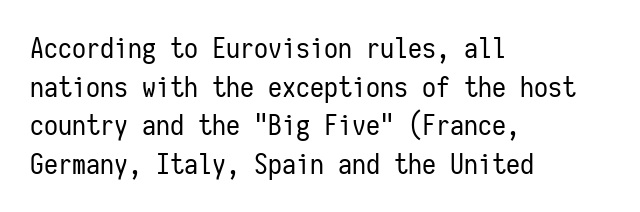
The image shows 28 px regular-weight, condensed sans-serif type, upright, monospaced; set left-aligned, normal line spacing (1.38x), normal letter spacing, not underlined; low stroke contrast and a medium x-height.
